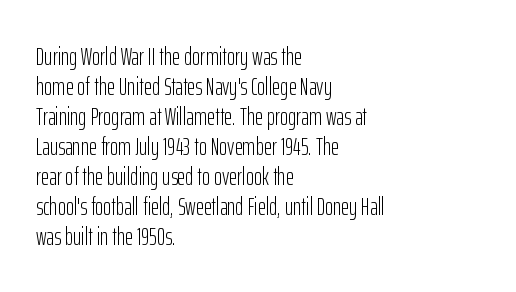
The image shows 25 px text type, upright; set left-aligned, line spacing 1.2x, normal letter spacing, not underlined.
